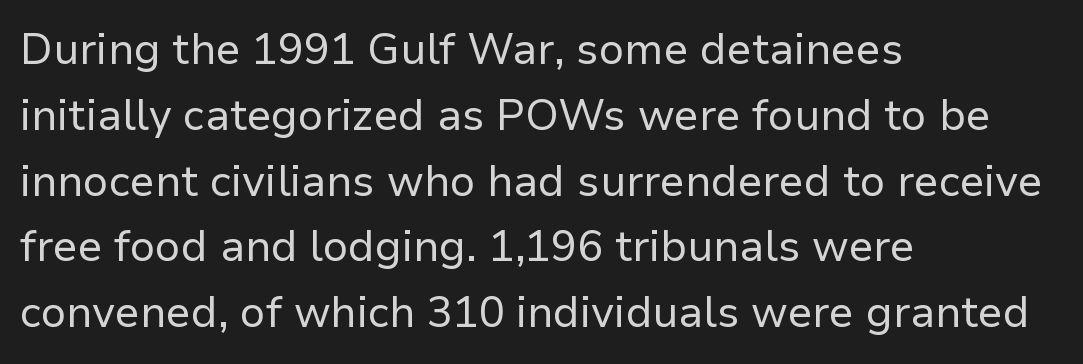
Q: Is the text bold? A: No.
Q: Is the text italic (slanted)? A: No, it is upright.
Q: Is the typeface a serif or a sans-serif typeface? A: Sans-serif.
Q: Is the text underlined? A: No.
Q: How is the paragraph aligned? A: Left-aligned.
Q: Is the spacing between letters normal or unusually wide? A: Normal.
Q: Is the spacing between lines tight, normal or loose? A: Normal.
Q: Width (condensed, normal, or wide)? A: Normal.
Q: Stroke contrast? A: Low.
Q: x-height? A: Medium.
Q: Monospaced? A: No.
